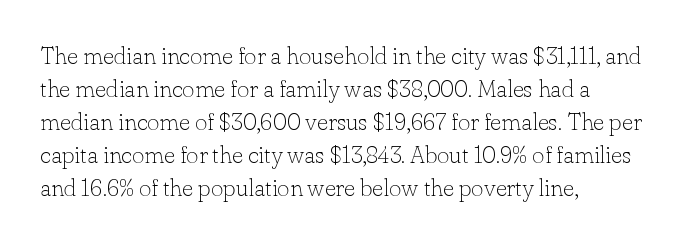
{"italic": "no", "bold": "no", "underline": "no", "align": "left", "line_spacing": "normal", "line_spacing_ratio": 1.37, "letter_spacing": "normal", "letter_spacing_em": 0.0, "glyph_px": 24}
